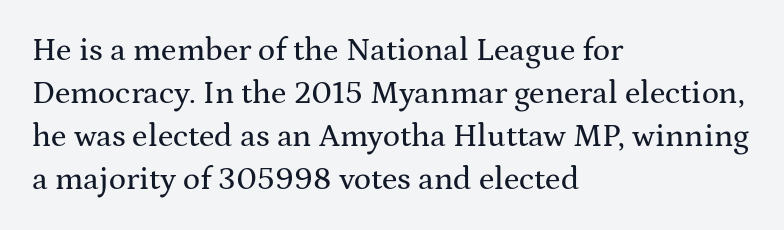
The passage shown is typeset with a serif family. Nope, not italic — everything's standing straight. Vertical spacing — default. Here the designer chose a conventional face with non-uniform glyph widths.
